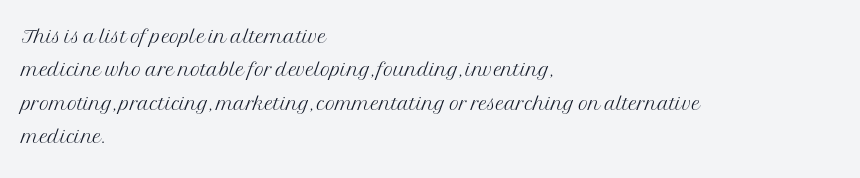
The image shows 27 px text type; set left-aligned, line spacing 1.24x, normal letter spacing, not underlined.
